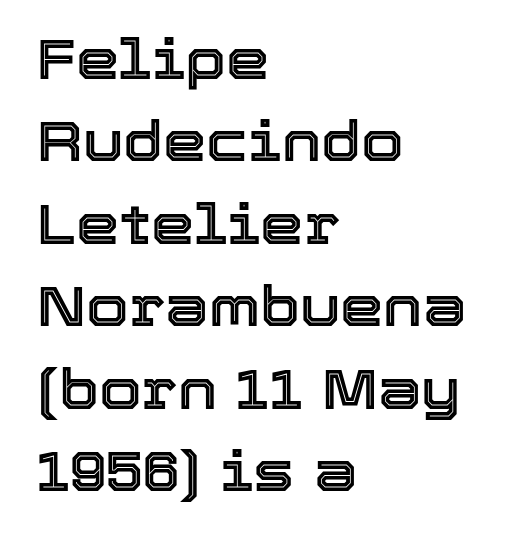
Q: Is the text italic (slanted)? A: No, it is upright.
Q: Is the text underlined? A: No.
Q: How is the paragraph aligned? A: Left-aligned.
Q: Is the spacing between letters normal or unusually wide? A: Normal.
Q: Is the spacing between lines tight, normal or loose? A: Normal.
Q: Width (condensed, normal, or wide)? A: Normal.
Q: x-height? A: Medium.
Q: Monospaced? A: No.
